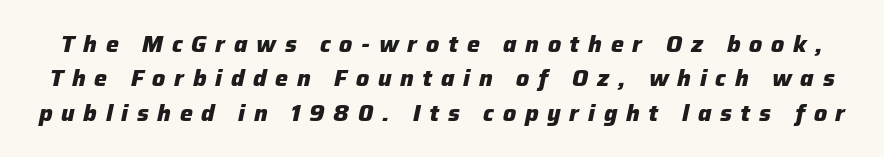
Q: Is the text bold? A: Yes.
Q: Is the text italic (slanted)? A: Yes, it leans right by about 12 degrees.
Q: Is the text underlined? A: No.
Q: Is the spacing between letters normal or unusually wide? A: Unusually wide.
Q: Is the spacing between lines tight, normal or loose? A: Normal.
